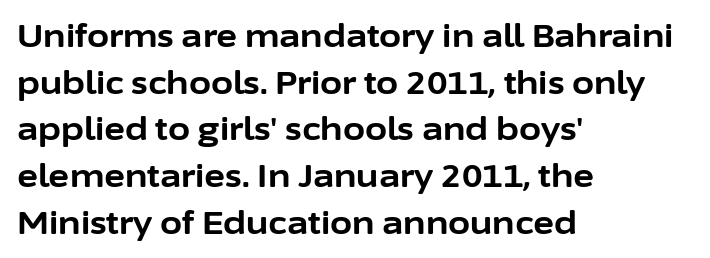
Q: Is the text bold? A: Yes.
Q: Is the text italic (slanted)? A: No, it is upright.
Q: Is the typeface a serif or a sans-serif typeface? A: Sans-serif.
Q: Is the text underlined? A: No.
Q: How is the paragraph aligned? A: Left-aligned.
Q: Is the spacing between letters normal or unusually wide? A: Normal.
Q: Is the spacing between lines tight, normal or loose? A: Normal.
Q: Width (condensed, normal, or wide)? A: Normal.
Q: Stroke contrast? A: Low.
Q: x-height? A: Medium.
Q: Monospaced? A: No.
